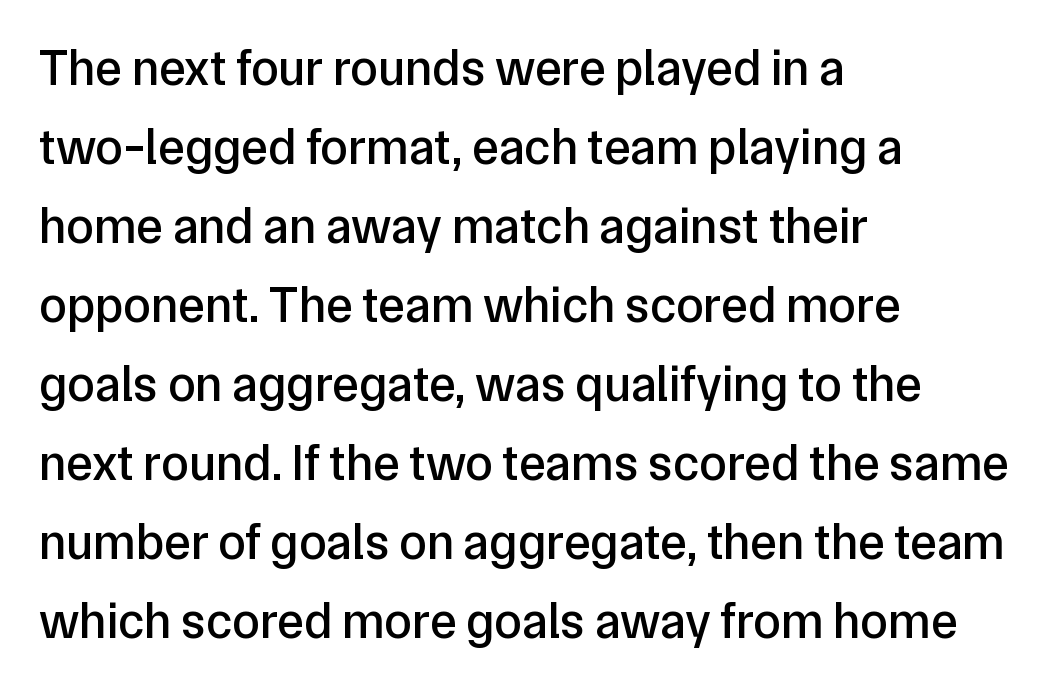
Spacing verdict: proportional, widths tailored to each character. Baseline-to-baseline distance is the conventional proportion of letter height. The ragged edge is on the right, which tells us the setting is flush left. Nobody drew a line under any word here. Classification — sans serif. Characters remain perfectly vertical along every line.
